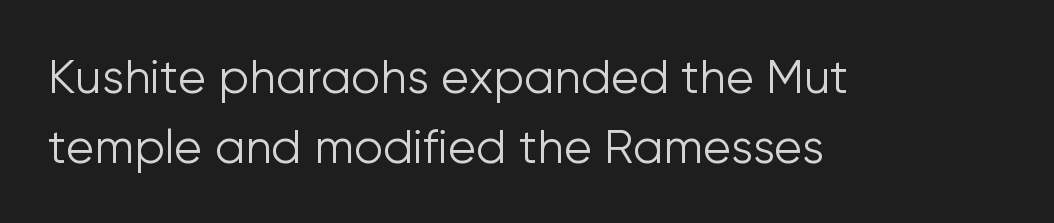
Q: Is the text bold? A: No.
Q: Is the text italic (slanted)? A: No, it is upright.
Q: Is the typeface a serif or a sans-serif typeface? A: Sans-serif.
Q: Is the text underlined? A: No.
Q: How is the paragraph aligned? A: Left-aligned.
Q: Is the spacing between letters normal or unusually wide? A: Normal.
Q: Is the spacing between lines tight, normal or loose? A: Normal.
Q: Width (condensed, normal, or wide)? A: Normal.
Q: Stroke contrast? A: Low.
Q: x-height? A: Medium.
Q: Monospaced? A: No.
